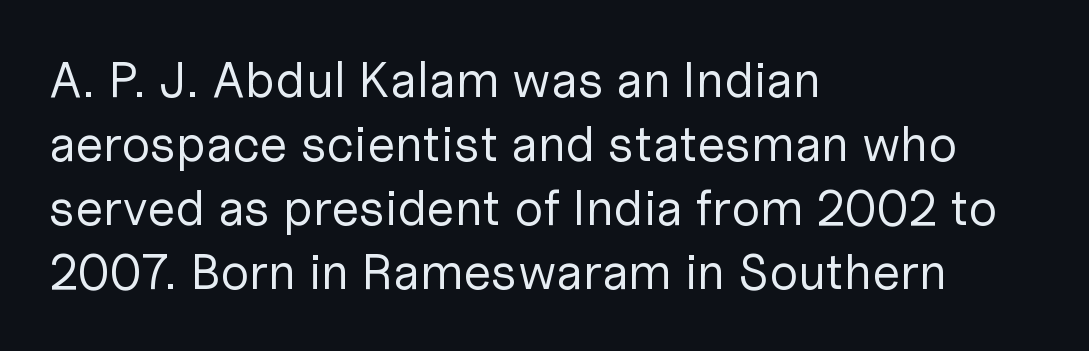
Q: Is the text bold? A: No.
Q: Is the text italic (slanted)? A: No, it is upright.
Q: Is the typeface a serif or a sans-serif typeface? A: Sans-serif.
Q: Is the text underlined? A: No.
Q: How is the paragraph aligned? A: Left-aligned.
Q: Is the spacing between letters normal or unusually wide? A: Normal.
Q: Is the spacing between lines tight, normal or loose? A: Normal.
Q: Width (condensed, normal, or wide)? A: Normal.
Q: Stroke contrast? A: Low.
Q: x-height? A: Medium.
Q: Monospaced? A: No.
